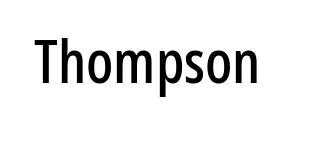
{"serif": "no", "italic": "no", "width": "condensed", "stroke_contrast": "low", "x_height": "medium", "monospaced": "no", "underline": "no", "letter_spacing": "normal", "letter_spacing_em": 0.0, "glyph_px": 60}
